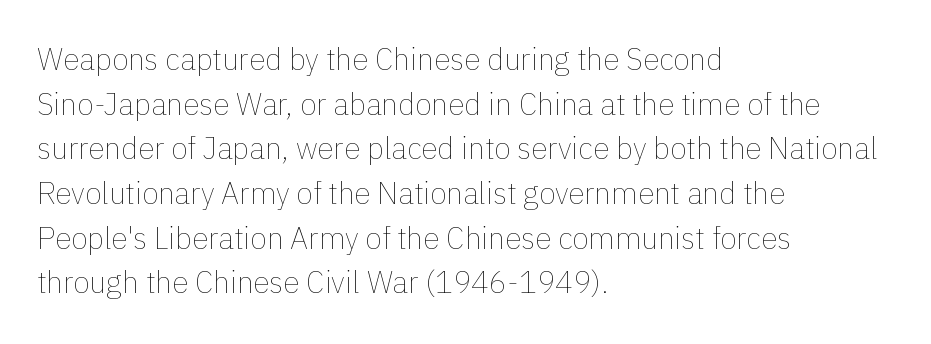
The image shows 30 px thin type, upright; set left-aligned, normal line spacing (1.49x), normal letter spacing, not underlined; low stroke contrast and a medium x-height.
